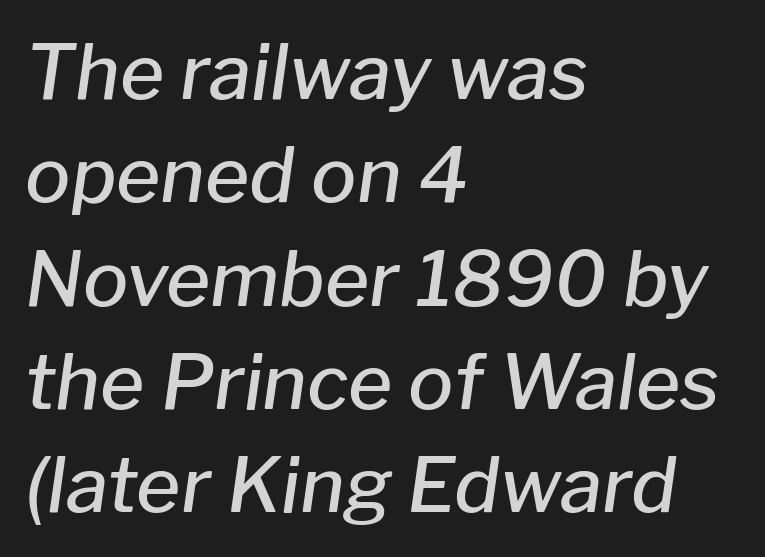
{"italic": "yes", "lean": "right", "slant_degrees": 8, "bold": "semi", "weight": "semibold", "width": "normal", "stroke_contrast": "low", "x_height": "medium", "monospaced": "no", "underline": "no", "align": "left", "line_spacing": "normal", "line_spacing_ratio": 1.36, "letter_spacing": "normal", "letter_spacing_em": 0.0, "glyph_px": 76}
